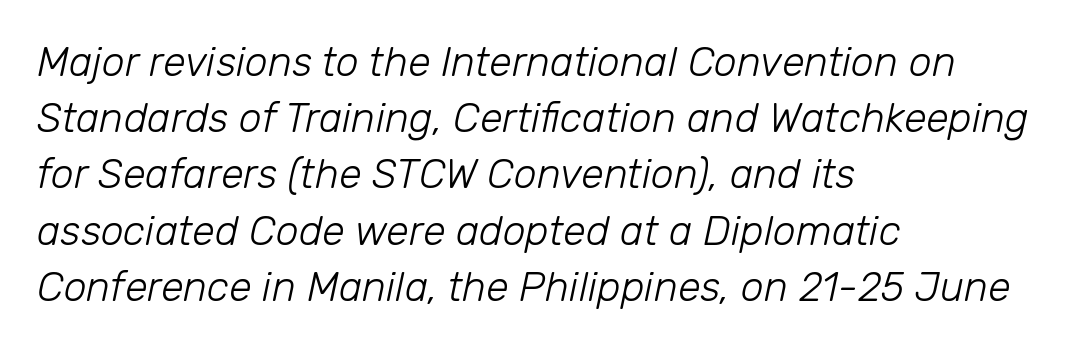
Q: Is the text bold? A: No.
Q: Is the text italic (slanted)? A: Yes, it leans right by about 12 degrees.
Q: Is the text underlined? A: No.
Q: How is the paragraph aligned? A: Left-aligned.
Q: Is the spacing between letters normal or unusually wide? A: Normal.
Q: Is the spacing between lines tight, normal or loose? A: Normal.
Q: Width (condensed, normal, or wide)? A: Normal.
Q: Stroke contrast? A: Low.
Q: x-height? A: Medium.
Q: Monospaced? A: No.
